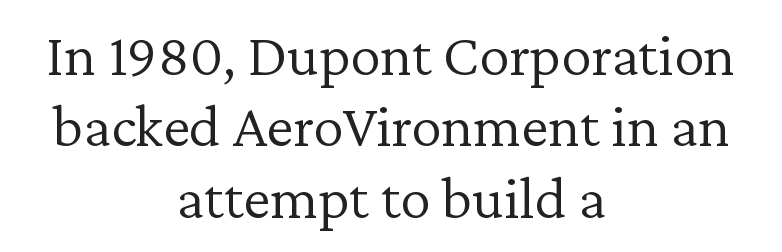
Unlike italic type, these characters show no tilt at all. Descenders are the only things crossing below the line. Compared with a flush-left layout, this one balances lines on the center instead. The letters look calm and open, with moderate or lighter stems. Each letter keeps its own natural width here, so spacing adapts to shape. Does the type have serifs? Yes, each stem ends in a small foot.
